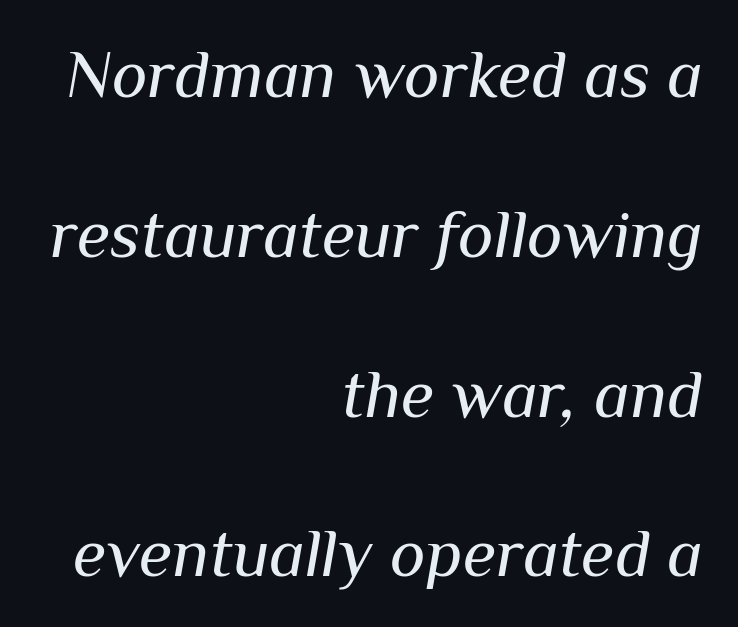
Rendered with sloped, italic letterforms. The rendering uses natural spacing where letterforms have individual widths. The space between consecutive lines is lavish. These lines stack with their right ends in a neat column. Characters follow at the spacing the type designer built in. The passage shown is not bold in any degree.
